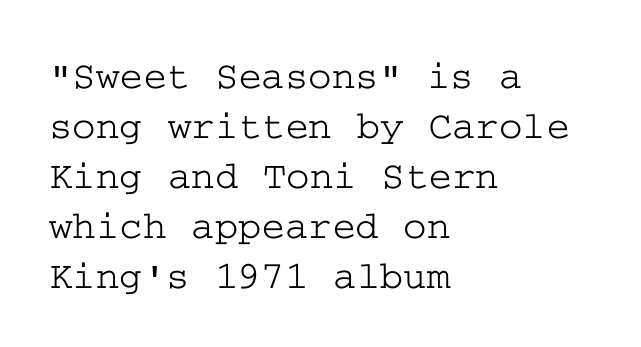
{"serif": "yes", "italic": "no", "width": "wide", "stroke_contrast": "low", "x_height": "medium", "underline": "no", "align": "left", "line_spacing": "normal", "line_spacing_ratio": 1.25, "letter_spacing": "normal", "letter_spacing_em": 0.0, "glyph_px": 40}
